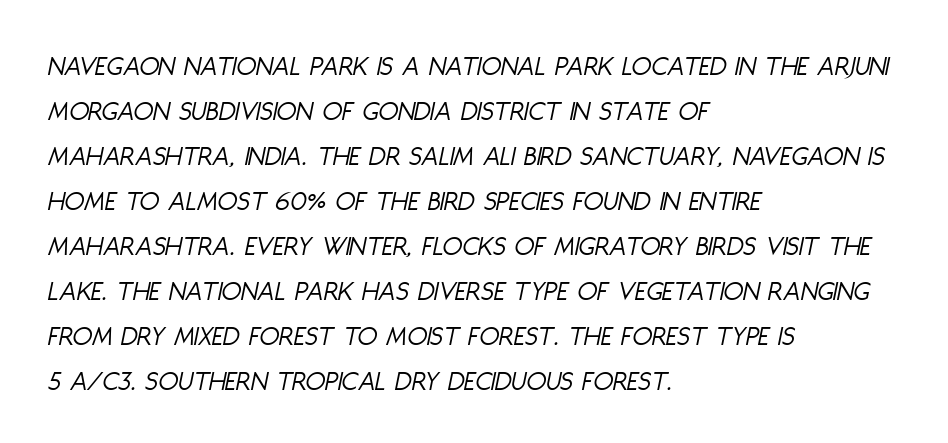
{"italic": "yes", "lean": "right", "slant_degrees": 11, "bold": "no", "weight": "light", "width": "condensed", "stroke_contrast": "low", "x_height": "large", "monospaced": "no", "underline": "no", "align": "left", "line_spacing": "normal", "line_spacing_ratio": 1.55, "letter_spacing": "normal", "letter_spacing_em": 0.0, "glyph_px": 29}
